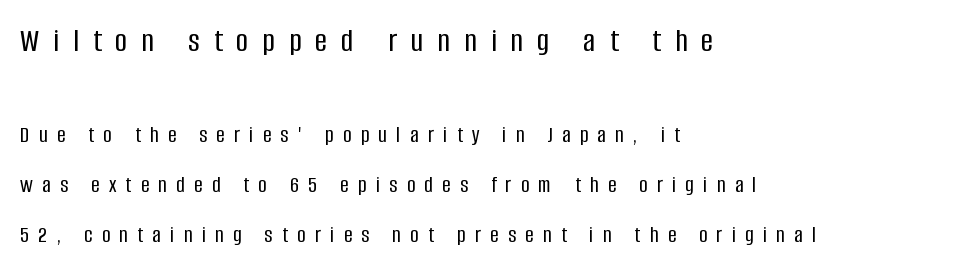
The image shows 34 px condensed sans-serif type, upright; set left-aligned, loose line spacing (2.17x), unusually wide letter spacing (+0.41 em), not underlined; the first (top) block is 1.48x larger; low stroke contrast and a large x-height.
